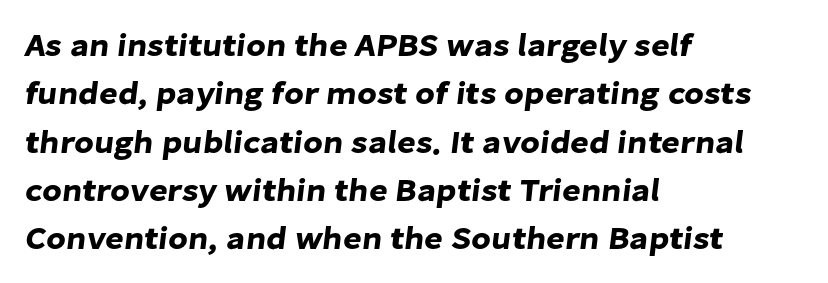
The image shows 32 px sans-serif type; set left-aligned, normal line spacing (1.51x), normal letter spacing, not underlined; low stroke contrast and a medium x-height.
